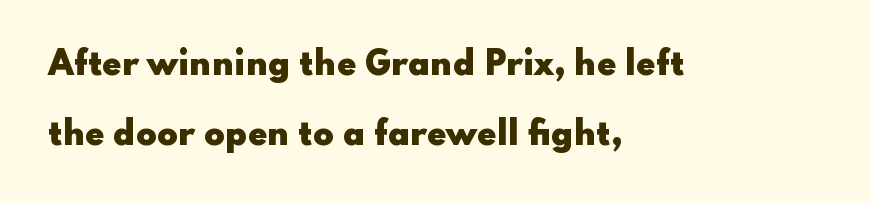
The image shows 31 px heavy, wide sans-serif type, upright; set left-aligned, loose line spacing (2.26x), normal letter spacing, not underlined; low stroke contrast and a small x-height.
